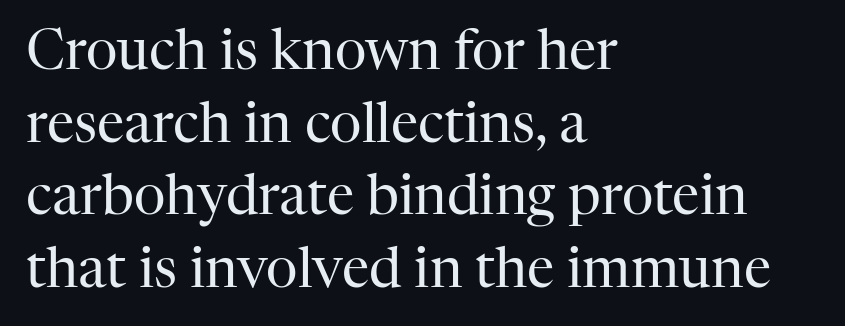
What's the leading like? Ordinary, nothing unusual. Horizontal alignment here is leftward, the default for most running prose. Letter spacing: default. You could not count columns in this text — the font is proportionally spaced.
